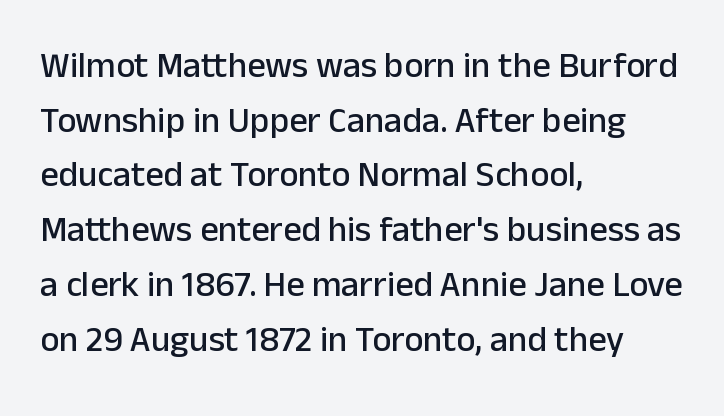
The image shows 36 px sans-serif type, upright; set left-aligned, normal line spacing (1.52x), normal letter spacing, not underlined; low stroke contrast and a medium x-height.
